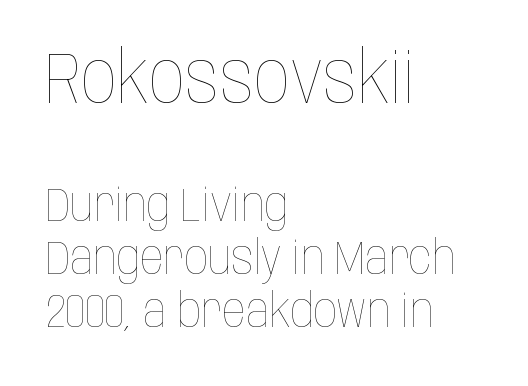
{"italic": "no", "bold": "no", "weight": "thin", "width": "condensed", "stroke_contrast": "low", "x_height": "large", "monospaced": "no", "underline": "no", "align": "left", "line_spacing": "tight", "line_spacing_ratio": 1.13, "letter_spacing": "normal", "letter_spacing_em": 0.0, "larger_block": "first", "size_ratio": 1.51, "glyph_px": 71}
